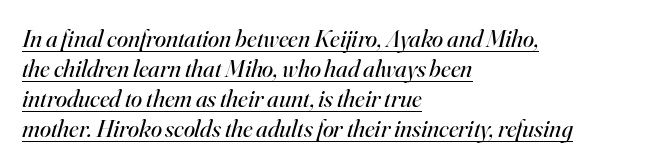
{"italic": "yes", "lean": "right", "slant_degrees": 16, "bold": "no", "underline": "yes", "align": "left", "line_spacing_ratio": 1.2, "letter_spacing": "normal", "letter_spacing_em": 0.0, "glyph_px": 25}
